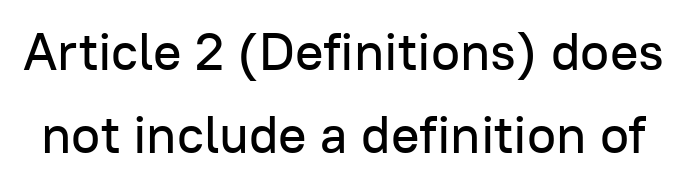
{"serif": "no", "italic": "no", "width": "normal", "stroke_contrast": "low", "x_height": "medium", "monospaced": "no", "underline": "no", "line_spacing": "normal", "line_spacing_ratio": 1.57, "letter_spacing": "normal", "letter_spacing_em": 0.0, "glyph_px": 53}
